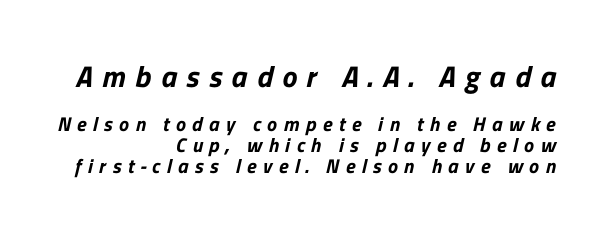
Tightly led — the rows are bunched. The paragraph has a hard right edge and a soft left edge. Just letters on the line, the space beneath them empty. The passage shown is typeset with a sans-serif family. Loose tracking; the words dissolve into strings of separated letters. Here the designer chose a conventional face with non-uniform glyph widths.
